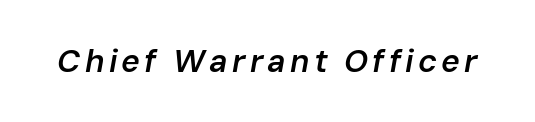
Q: Is the text bold? A: Semi-bold.
Q: Is the text italic (slanted)? A: Yes, it leans right by about 10 degrees.
Q: Is the text underlined? A: No.
Q: Width (condensed, normal, or wide)? A: Normal.
Q: Stroke contrast? A: Low.
Q: x-height? A: Medium.
Q: Monospaced? A: No.
